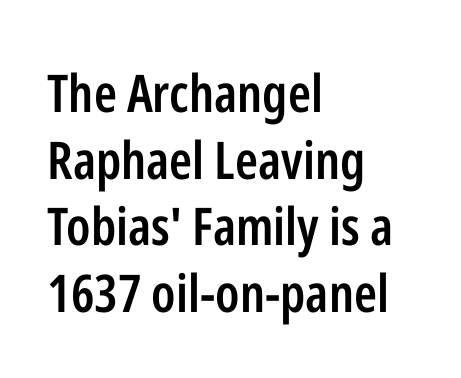
Each letter's strokes conclude bluntly, with no projecting serifs. Each line starts at the same left margin while the right side varies. The space directly below the letters is spotless. If you drew a line through each stem, it would be perfectly vertical.
